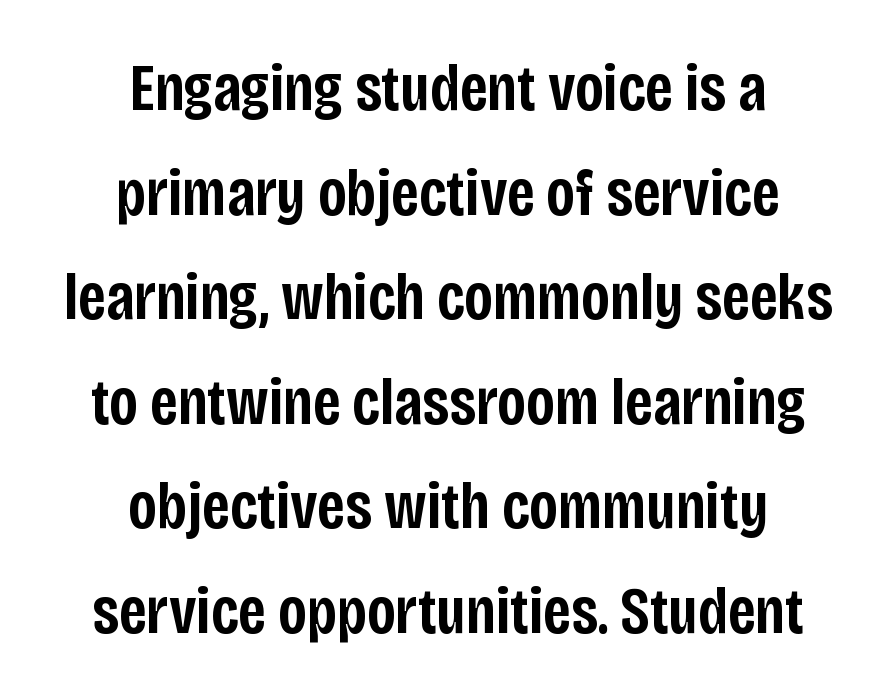
Character widths vary here, with narrow letters taking less room than wide ones. A typesetter would label this face a sans. Summary of weight: moderately heavy, a semibold. Normally led — the rows are evenly, conventionally spaced. Check the space under the baseline: it is left empty. In terms of posture, this sample is upright.
